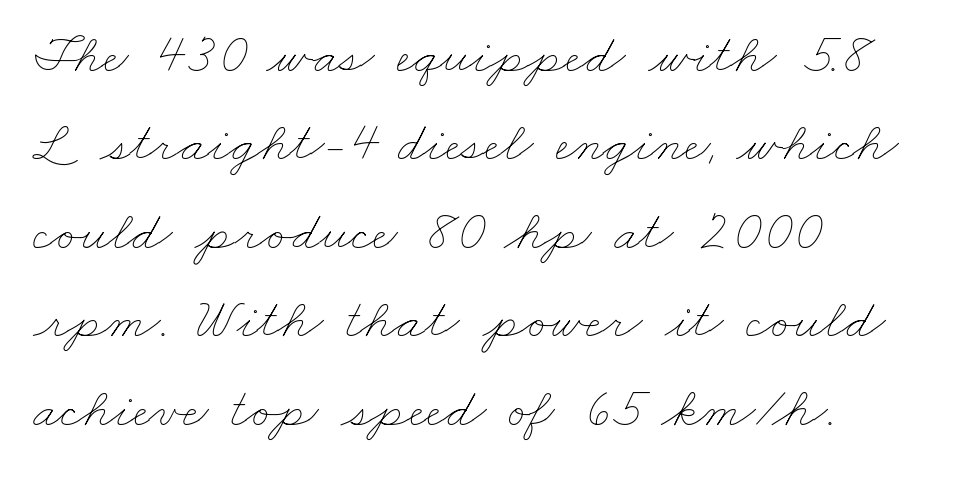
Q: Is the text bold? A: No.
Q: Is the text underlined? A: No.
Q: How is the paragraph aligned? A: Left-aligned.
Q: Is the spacing between letters normal or unusually wide? A: Normal.
Q: Is the spacing between lines tight, normal or loose? A: Normal.
Q: Width (condensed, normal, or wide)? A: Wide.
Q: Stroke contrast? A: Low.
Q: x-height? A: Small.
Q: Monospaced? A: No.
